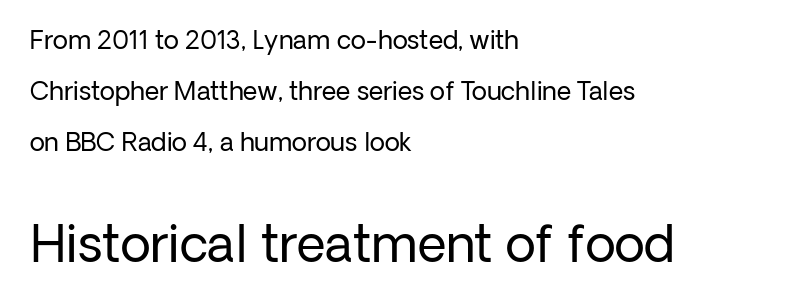
Q: Is the text bold? A: No.
Q: Is the text italic (slanted)? A: No, it is upright.
Q: Is the typeface a serif or a sans-serif typeface? A: Sans-serif.
Q: Is the text underlined? A: No.
Q: How is the paragraph aligned? A: Left-aligned.
Q: Is the spacing between letters normal or unusually wide? A: Normal.
Q: Is the spacing between lines tight, normal or loose? A: Loose.
Q: Which block of text is set in a larger size, the first (top) or the second (bottom)? A: The second (bottom) one.
Q: Width (condensed, normal, or wide)? A: Normal.
Q: Stroke contrast? A: Low.
Q: x-height? A: Medium.
Q: Monospaced? A: No.
